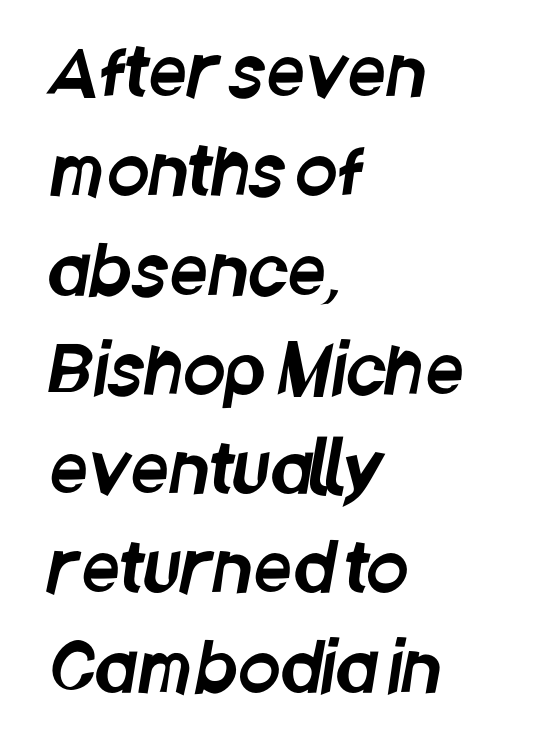
Q: Is the typeface a serif or a sans-serif typeface? A: Sans-serif.
Q: Is the text underlined? A: No.
Q: How is the paragraph aligned? A: Left-aligned.
Q: Is the spacing between letters normal or unusually wide? A: Normal.
Q: Is the spacing between lines tight, normal or loose? A: Normal.
Q: Width (condensed, normal, or wide)? A: Condensed.
Q: Stroke contrast? A: Low.
Q: x-height? A: Large.
Q: Monospaced? A: No.
